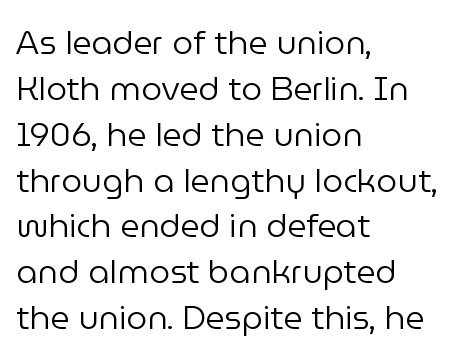
{"serif": "no", "italic": "no", "bold": "no", "weight": "regular", "width": "normal", "stroke_contrast": "low", "x_height": "medium", "monospaced": "no", "underline": "no", "align": "left", "line_spacing": "normal", "line_spacing_ratio": 1.39, "letter_spacing": "normal", "letter_spacing_em": 0.0, "glyph_px": 33}
